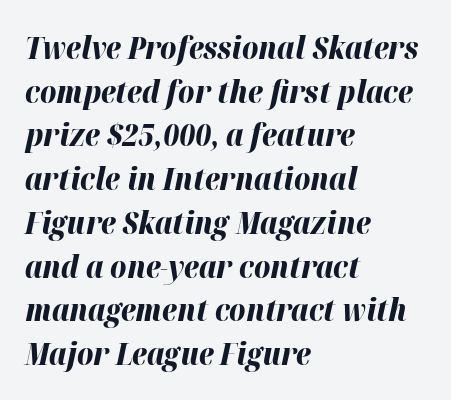
The image shows 31 px bold type, italic (leaning right); set left-aligned, normal line spacing (1.41x), normal letter spacing, not underlined; high stroke contrast and a medium x-height.
